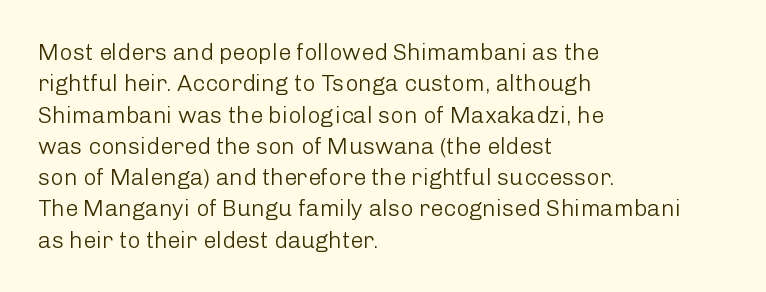
One glance says typical: line gaps are just what's usual. What stands out about the letter spacing? Nothing — it is the standard amount. This reads as an unemphasized weight, regular at the heaviest. The text block is weighted toward the left margin, trailing off unevenly rightward. Descender tails drop into unmarked territory. The specimen reads as upright at a glance.
